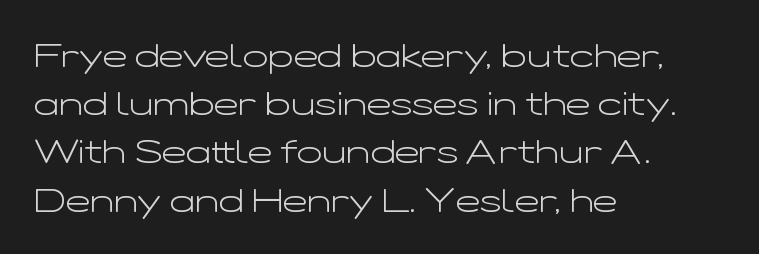
Q: Is the text bold? A: No.
Q: Is the text italic (slanted)? A: No, it is upright.
Q: Is the typeface a serif or a sans-serif typeface? A: Sans-serif.
Q: Is the text underlined? A: No.
Q: How is the paragraph aligned? A: Left-aligned.
Q: Is the spacing between letters normal or unusually wide? A: Normal.
Q: Is the spacing between lines tight, normal or loose? A: Normal.
Q: Width (condensed, normal, or wide)? A: Wide.
Q: Stroke contrast? A: Low.
Q: x-height? A: Medium.
Q: Monospaced? A: No.
